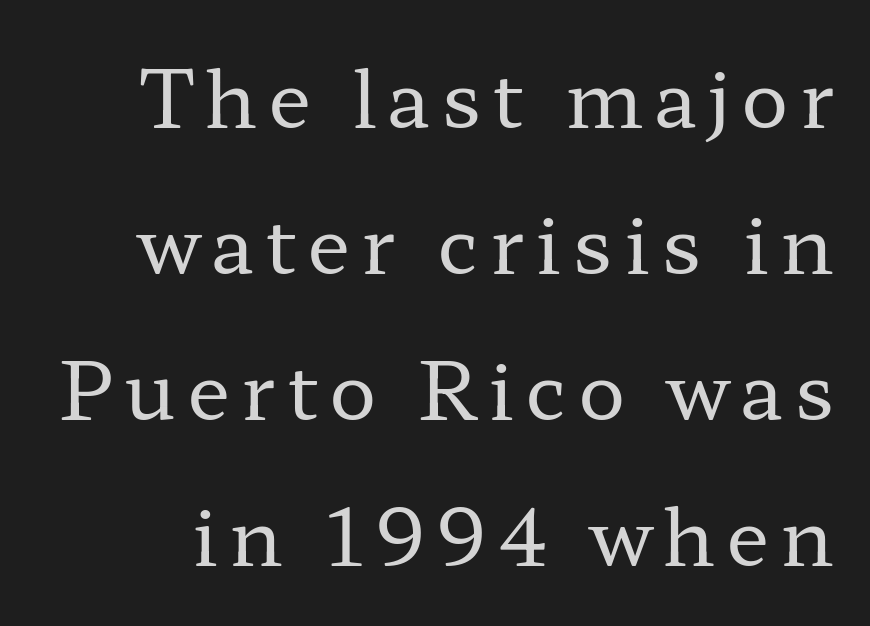
The image shows 79 px regular-weight, wide serif type, upright; set line spacing 1.85x, not underlined; low stroke contrast and a medium x-height.
